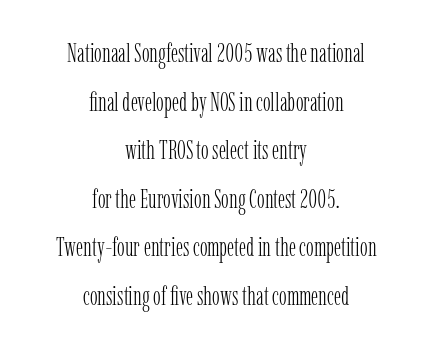
{"italic": "no", "bold": "no", "underline": "no", "align": "center", "line_spacing_ratio": 1.87, "letter_spacing": "normal", "letter_spacing_em": 0.0, "glyph_px": 26}
